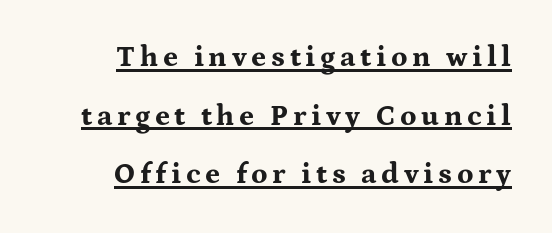
The specimen reads as upright at a glance. The face used here is proportionally spaced, like ordinary book or web type. The rag falls on the left side of this text block. Honestly, the rows look like they've been pulled way apart. Caption: bold face, heavy strokes. Observe the serifs anchoring each vertical stroke in this sample.
